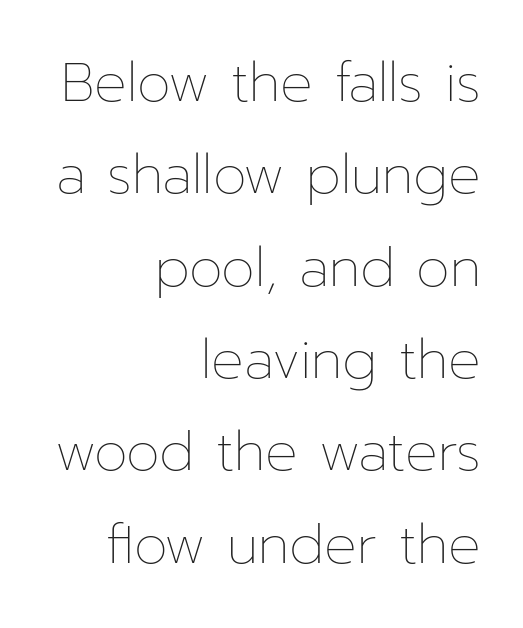
The image shows 54 px thin type, upright; set right-aligned, line spacing 1.71x, normal letter spacing, not underlined; low stroke contrast and a medium x-height.
